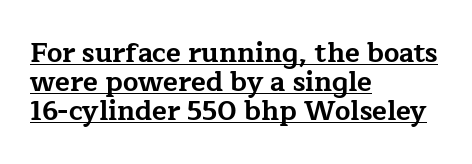
{"italic": "no", "bold": "yes", "underline": "yes", "align": "left", "line_spacing": "tight", "line_spacing_ratio": 1.07, "letter_spacing": "normal", "letter_spacing_em": 0.0, "glyph_px": 27}
